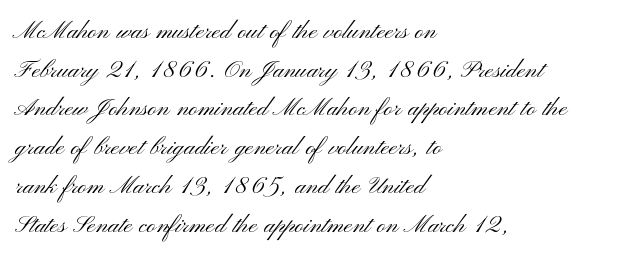
{"serif": "no", "bold": "no", "weight": "light", "width": "wide", "stroke_contrast": "medium", "x_height": "small", "monospaced": "no", "underline": "no", "align": "left", "line_spacing": "normal", "line_spacing_ratio": 1.25, "letter_spacing": "normal", "letter_spacing_em": 0.0, "glyph_px": 31}
